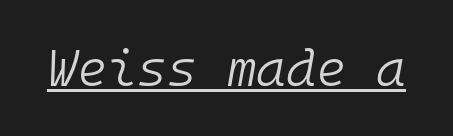
Q: Is the text bold? A: No.
Q: Is the text italic (slanted)? A: Yes, it leans right by about 10 degrees.
Q: Is the text underlined? A: Yes.
Q: Is the spacing between letters normal or unusually wide? A: Normal.
Q: Width (condensed, normal, or wide)? A: Normal.
Q: Stroke contrast? A: Low.
Q: x-height? A: Medium.
Q: Monospaced? A: Yes.
